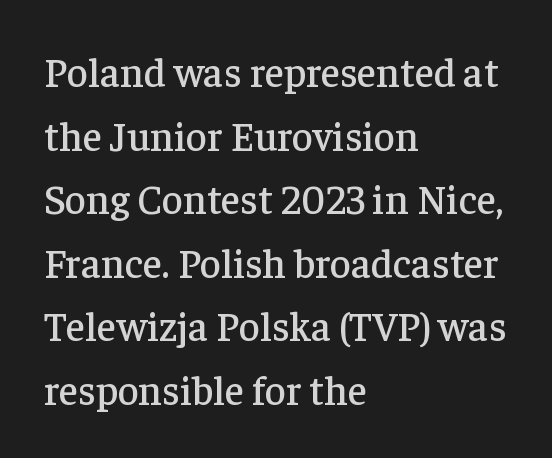
Q: Is the text italic (slanted)? A: No, it is upright.
Q: Is the typeface a serif or a sans-serif typeface? A: Serif.
Q: Is the text underlined? A: No.
Q: How is the paragraph aligned? A: Left-aligned.
Q: Is the spacing between letters normal or unusually wide? A: Normal.
Q: Is the spacing between lines tight, normal or loose? A: Normal.
Q: Width (condensed, normal, or wide)? A: Normal.
Q: Stroke contrast? A: Low.
Q: x-height? A: Medium.
Q: Monospaced? A: No.
